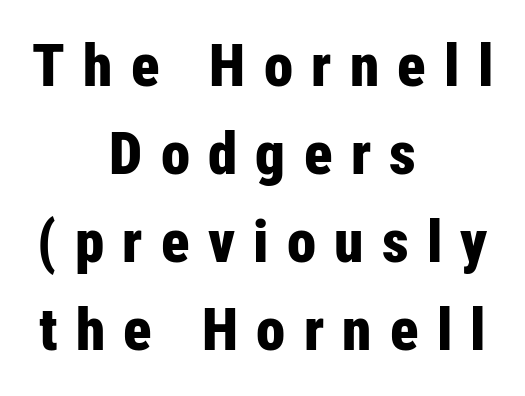
The image shows 59 px bold, condensed sans-serif type, upright; set centered, normal line spacing (1.49x), unusually wide letter spacing (+0.31 em), not underlined; low stroke contrast and a medium x-height.
